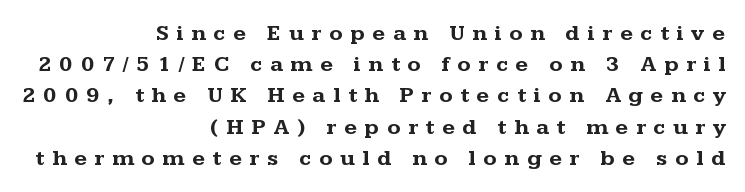
The image shows 22 px bold type, upright; set right-aligned, normal line spacing (1.42x), unusually wide letter spacing (+0.35 em), not underlined.
